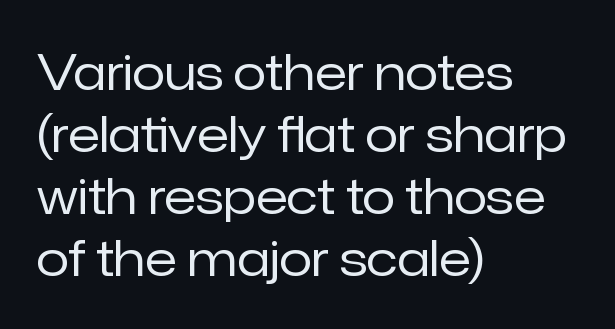
Q: Is the text bold? A: No.
Q: Is the text italic (slanted)? A: No, it is upright.
Q: Is the typeface a serif or a sans-serif typeface? A: Sans-serif.
Q: Is the text underlined? A: No.
Q: How is the paragraph aligned? A: Left-aligned.
Q: Is the spacing between letters normal or unusually wide? A: Normal.
Q: Is the spacing between lines tight, normal or loose? A: Normal.
Q: Width (condensed, normal, or wide)? A: Normal.
Q: Stroke contrast? A: Low.
Q: x-height? A: Medium.
Q: Monospaced? A: No.
